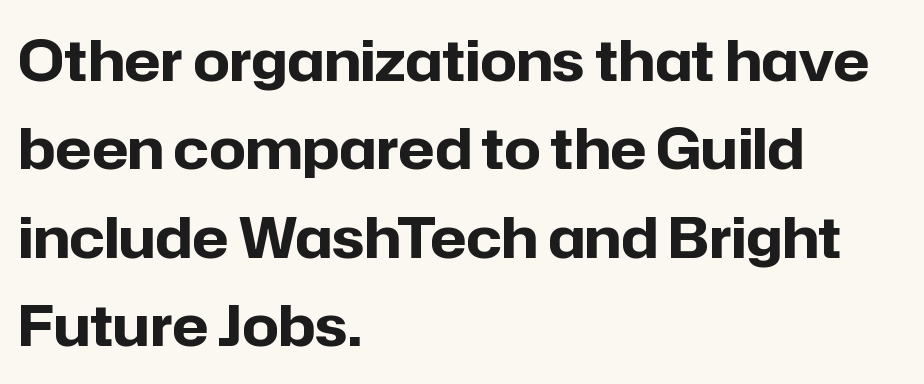
The image shows 57 px bold sans-serif type, upright; set left-aligned, normal line spacing (1.55x), normal letter spacing, not underlined; low stroke contrast and a medium x-height.
